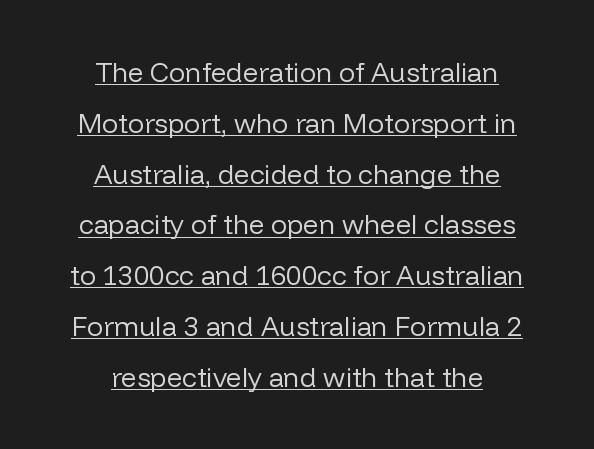
{"italic": "no", "bold": "no", "underline": "yes", "align": "center", "line_spacing_ratio": 1.88, "letter_spacing": "normal", "letter_spacing_em": 0.0, "glyph_px": 27}
